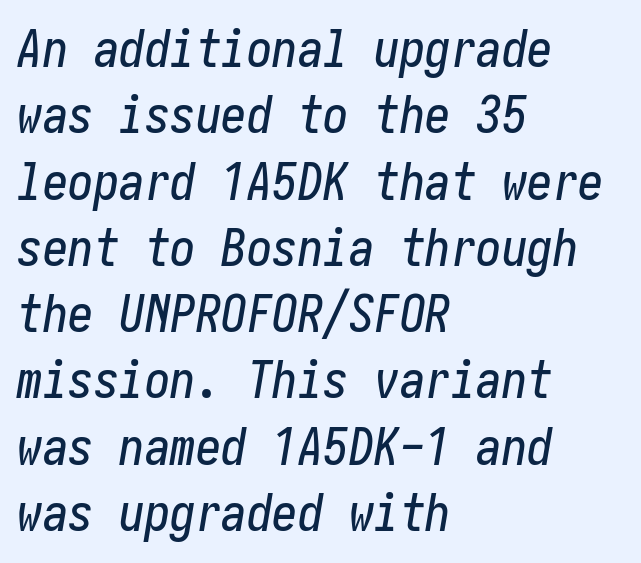
The image shows 51 px condensed type, italic (leaning right); set left-aligned, normal line spacing (1.3x), normal letter spacing, not underlined; low stroke contrast and a medium x-height.
